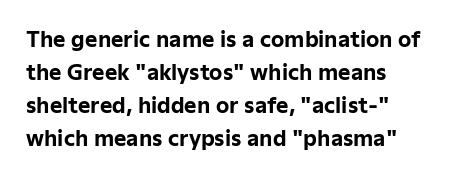
Thick stems and heavy bowls — unmistakably bold. The passage shown is not underscored anywhere. A typesetter would call this zero additional tracking. It's the straight-up-and-down kind of type. The leading is moderate, giving the passage an even texture.
